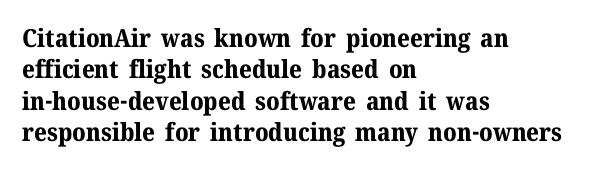
Horizontal alignment here is leftward, the default for most running prose. These lines were composed using upright roman letters. Quick note: underline off. Words appear dense and cohesive because spacing is normal. Honestly, the row spacing looks completely unremarkable. Heft: maximum for text — a bold.
